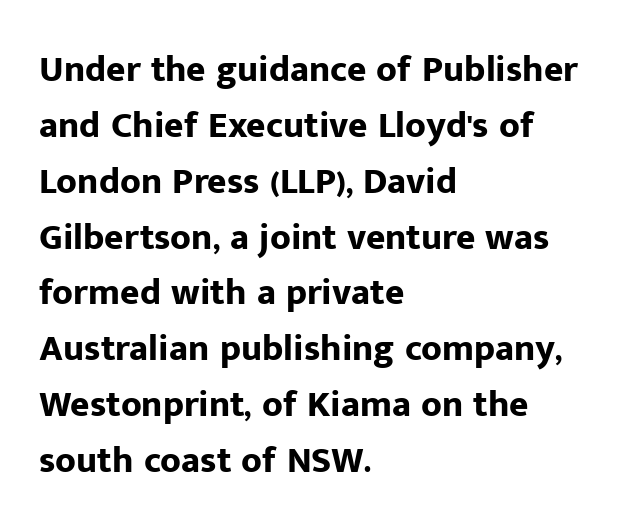
{"serif": "no", "italic": "no", "bold": "yes", "weight": "bold", "width": "normal", "stroke_contrast": "low", "x_height": "medium", "monospaced": "no", "underline": "no", "align": "left", "line_spacing": "normal", "line_spacing_ratio": 1.51, "letter_spacing": "normal", "letter_spacing_em": 0.0, "glyph_px": 37}
